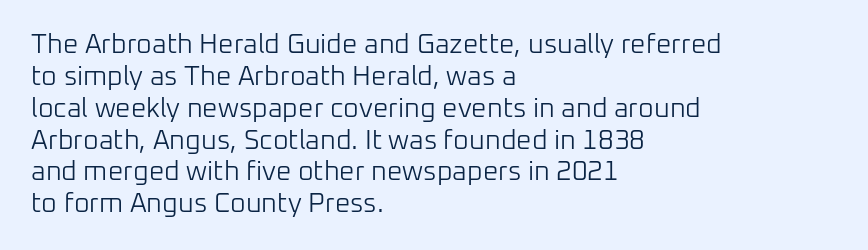
{"italic": "no", "bold": "no", "underline": "no", "align": "left", "line_spacing_ratio": 1.18, "letter_spacing": "normal", "letter_spacing_em": 0.0, "glyph_px": 27}
